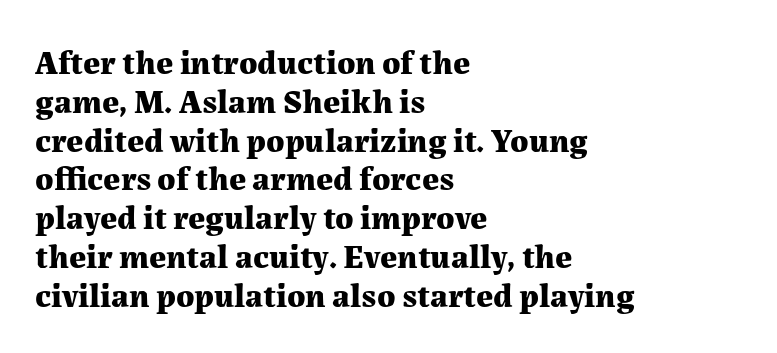
The image shows 34 px bold serif type, upright; set left-aligned, tight line spacing (1.14x), normal letter spacing, not underlined; medium stroke contrast and a medium x-height.
